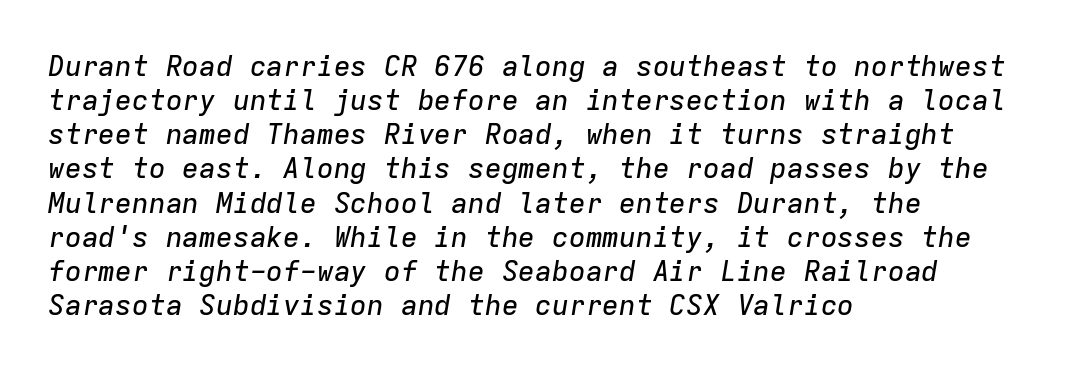
The image shows 28 px text type, italic (leaning right), monospaced; set left-aligned, line spacing 1.22x, normal letter spacing, not underlined; low stroke contrast and a medium x-height.
